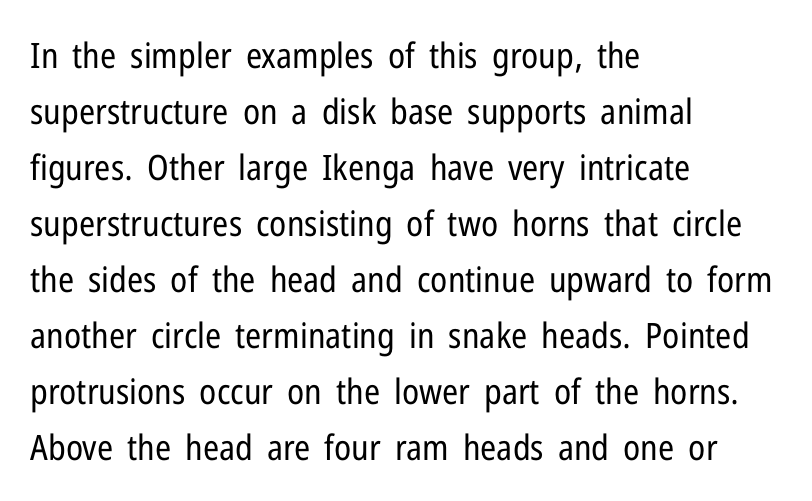
The passage shown is typeset with a sans-serif family. Ink coverage per letter is moderate at most. No word sits above an underline. The typesetter chose a ragged-right arrangement here.
